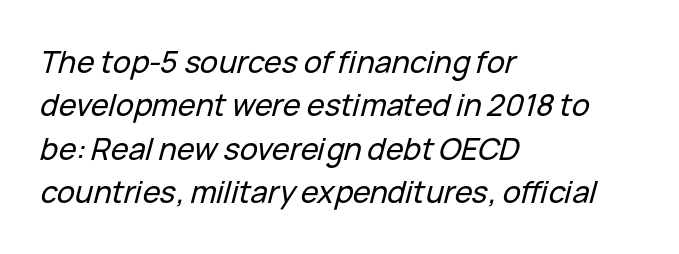
{"italic": "yes", "lean": "right", "slant_degrees": 15, "width": "normal", "stroke_contrast": "low", "x_height": "medium", "monospaced": "no", "underline": "no", "align": "left", "line_spacing": "normal", "line_spacing_ratio": 1.45, "letter_spacing": "normal", "letter_spacing_em": 0.0, "glyph_px": 30}
